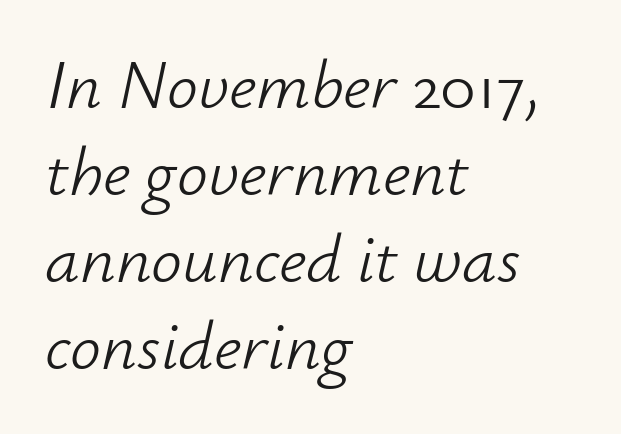
{"italic": "yes", "lean": "right", "slant_degrees": 12, "bold": "no", "weight": "light", "width": "normal", "stroke_contrast": "low", "x_height": "small", "monospaced": "no", "underline": "no", "align": "left", "line_spacing": "normal", "line_spacing_ratio": 1.26, "letter_spacing": "normal", "letter_spacing_em": 0.0, "glyph_px": 69}
